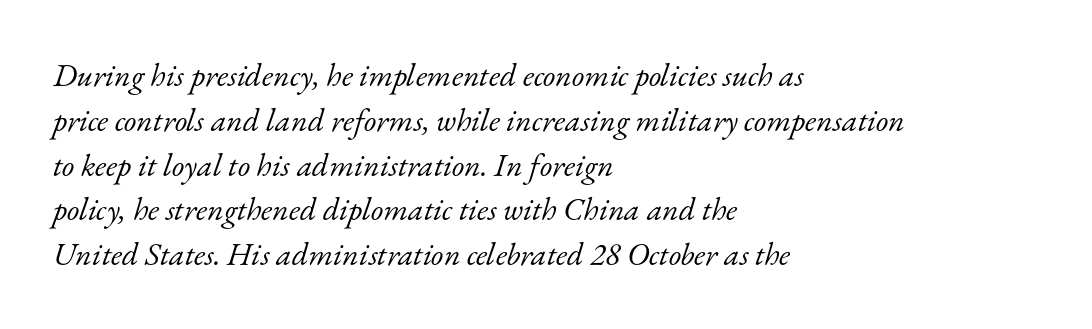
The image shows 32 px light serif type, italic (leaning right); set left-aligned, normal line spacing (1.4x), normal letter spacing, not underlined; low stroke contrast and a small x-height.
